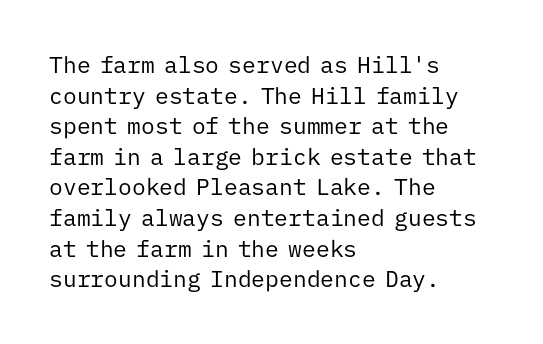
Q: Is the text bold? A: No.
Q: Is the text italic (slanted)? A: No, it is upright.
Q: Is the text underlined? A: No.
Q: How is the paragraph aligned? A: Left-aligned.
Q: Is the spacing between letters normal or unusually wide? A: Normal.
Q: Is the spacing between lines tight, normal or loose? A: Normal.
